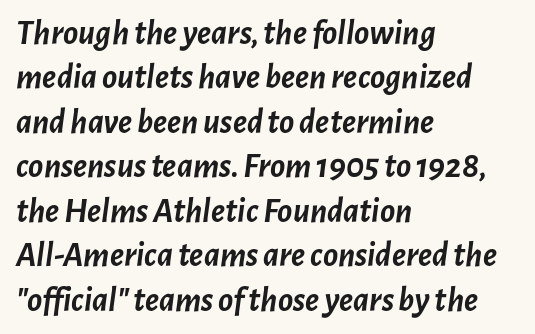
{"italic": "yes", "lean": "right", "slant_degrees": 7, "bold": "yes", "weight": "semibold", "width": "normal", "stroke_contrast": "low", "x_height": "medium", "monospaced": "no", "underline": "no", "align": "left", "line_spacing": "normal", "line_spacing_ratio": 1.27, "letter_spacing": "normal", "letter_spacing_em": 0.0, "glyph_px": 35}
